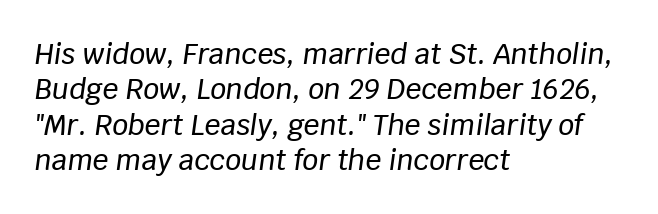
{"italic": "yes", "lean": "right", "slant_degrees": 8, "width": "normal", "stroke_contrast": "low", "x_height": "large", "monospaced": "no", "underline": "no", "align": "left", "line_spacing": "normal", "line_spacing_ratio": 1.26, "letter_spacing": "normal", "letter_spacing_em": 0.0, "glyph_px": 28}
